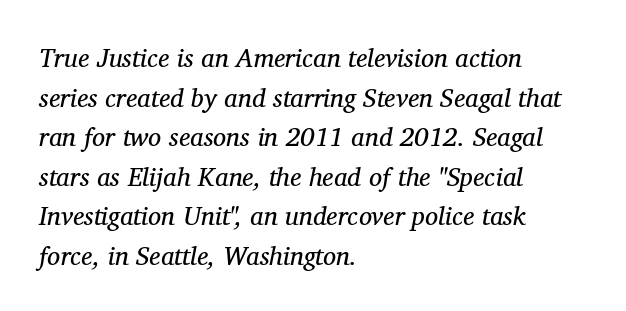
The image shows 26 px text type, italic (leaning right); set left-aligned, normal line spacing (1.52x), normal letter spacing, not underlined.
